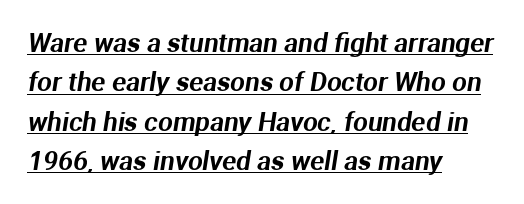
{"underline": "yes", "align": "left", "line_spacing": "normal", "line_spacing_ratio": 1.51, "letter_spacing": "normal", "letter_spacing_em": 0.0, "glyph_px": 26}
